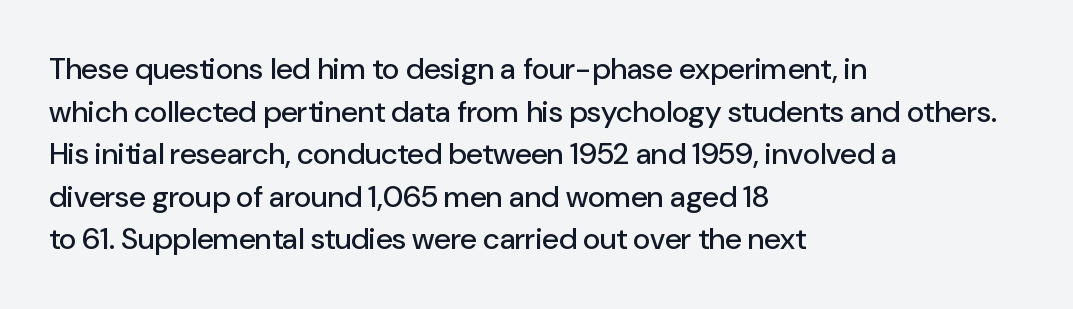
The horizontal fit of the characters is conventional and even. This is roman type, the default non-slanted kind. Note: no serifs on the glyphs. The designer left line spacing at the default. This sample has the flowing, uneven cadence of proportional lettering. Left-aligned paragraph, ragged on the right.
